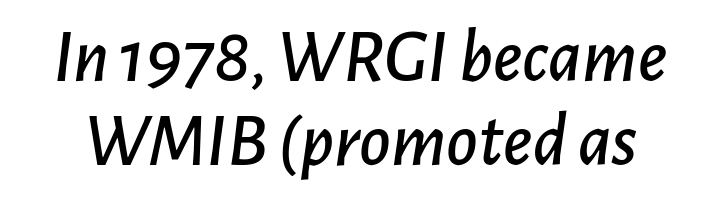
The face used here is rendered with its standard letterfit. Regarding leading, the lines here are crowded together. Any mark beneath the type? The region is blank. The passage shown is typed in a proportional face where columns would drift. Style check: oblique.
